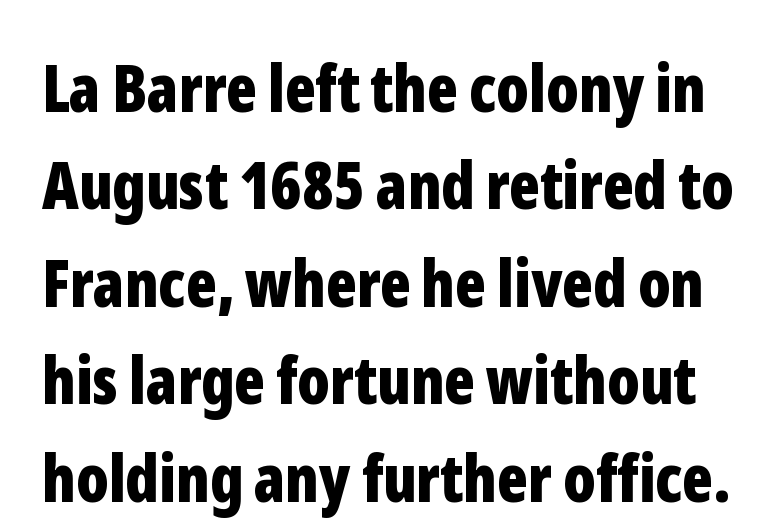
{"serif": "no", "italic": "no", "bold": "yes", "weight": "bold", "width": "condensed", "stroke_contrast": "low", "x_height": "medium", "monospaced": "no", "underline": "no", "line_spacing": "normal", "line_spacing_ratio": 1.5, "letter_spacing": "normal", "letter_spacing_em": 0.0, "glyph_px": 65}
